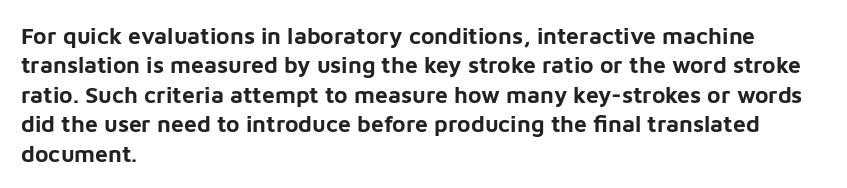
{"italic": "no", "bold": "yes", "underline": "no", "align": "left", "line_spacing": "normal", "line_spacing_ratio": 1.28, "letter_spacing": "normal", "letter_spacing_em": 0.0, "glyph_px": 23}
